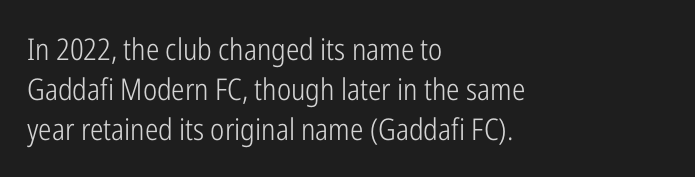
Q: Is the text bold? A: No.
Q: Is the text italic (slanted)? A: No, it is upright.
Q: Is the typeface a serif or a sans-serif typeface? A: Sans-serif.
Q: Is the text underlined? A: No.
Q: How is the paragraph aligned? A: Left-aligned.
Q: Is the spacing between letters normal or unusually wide? A: Normal.
Q: Is the spacing between lines tight, normal or loose? A: Normal.
Q: Width (condensed, normal, or wide)? A: Condensed.
Q: Stroke contrast? A: Low.
Q: x-height? A: Medium.
Q: Monospaced? A: No.
